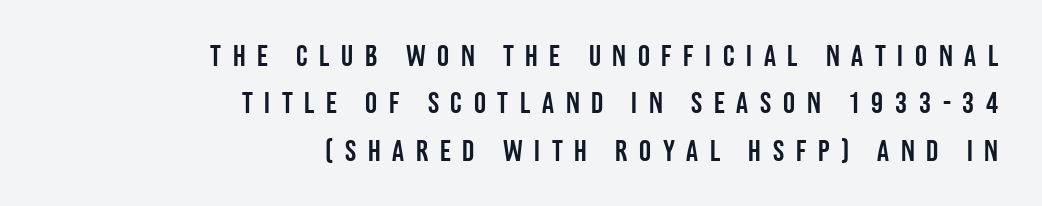
{"serif": "no", "italic": "no", "width": "condensed", "stroke_contrast": "low", "x_height": "large", "monospaced": "no", "underline": "no", "align": "right", "line_spacing": "normal", "line_spacing_ratio": 1.58, "letter_spacing": "wide", "letter_spacing_em": 0.39, "glyph_px": 30}
